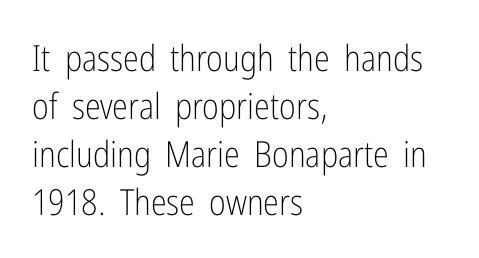
Q: Is the text bold? A: No.
Q: Is the text italic (slanted)? A: No, it is upright.
Q: Is the typeface a serif or a sans-serif typeface? A: Sans-serif.
Q: Is the text underlined? A: No.
Q: How is the paragraph aligned? A: Left-aligned.
Q: Is the spacing between letters normal or unusually wide? A: Normal.
Q: Is the spacing between lines tight, normal or loose? A: Normal.
Q: Width (condensed, normal, or wide)? A: Condensed.
Q: Stroke contrast? A: Low.
Q: x-height? A: Medium.
Q: Monospaced? A: No.
